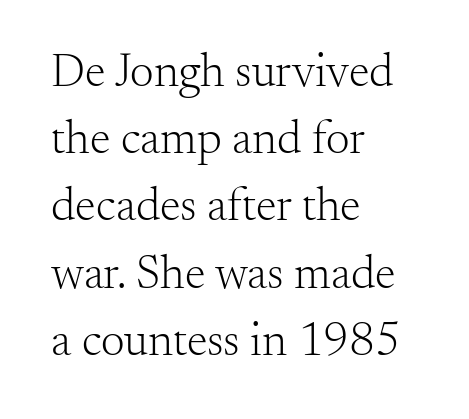
The image shows 47 px light serif type, upright; set left-aligned, normal line spacing (1.43x), normal letter spacing, not underlined; medium stroke contrast and a small x-height.
